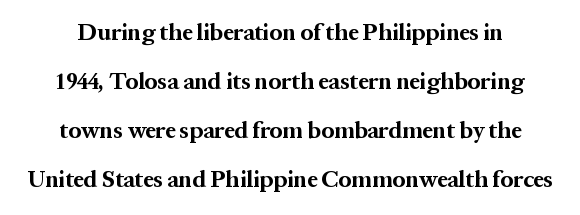
Vertically, the passage feels expansive, rows floating well apart. Strokes here are thick enough to call this a true bold. The specimen omits any rule beneath the text block's lines. Compared with typical body copy, the letter spacing here is the same. Italic? Not at all — the glyphs are vertical.
